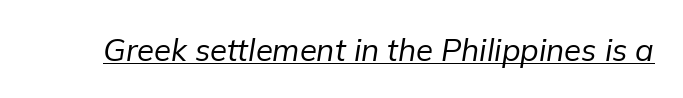
{"italic": "yes", "lean": "right", "slant_degrees": 9, "bold": "no", "weight": "regular", "width": "normal", "stroke_contrast": "low", "x_height": "medium", "monospaced": "no", "underline": "yes", "letter_spacing": "normal", "letter_spacing_em": 0.0, "glyph_px": 31}
